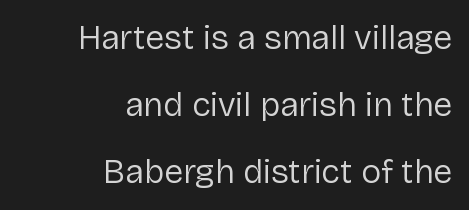
{"serif": "no", "italic": "no", "bold": "no", "weight": "regular", "width": "normal", "stroke_contrast": "low", "x_height": "medium", "monospaced": "no", "underline": "no", "align": "right", "line_spacing": "loose", "line_spacing_ratio": 1.97, "letter_spacing": "normal", "letter_spacing_em": 0.0, "glyph_px": 34}
